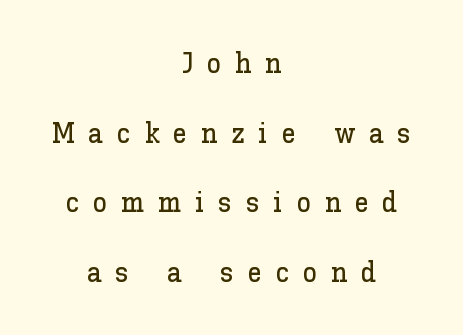
{"italic": "no", "width": "normal", "stroke_contrast": "low", "x_height": "medium", "monospaced": "no", "underline": "no", "align": "center", "line_spacing": "loose", "line_spacing_ratio": 2.4, "letter_spacing": "wide", "letter_spacing_em": 0.47, "glyph_px": 29}
